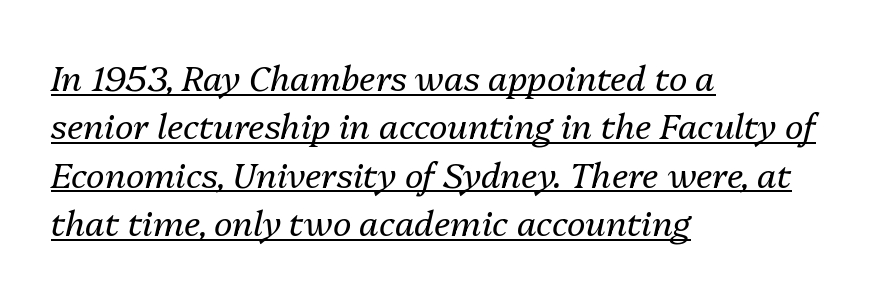
Is the type slanted? Yes — the strokes lean at a clear angle. Somebody hit Ctrl+U on this one — the words are underlined. The type is set solid horizontally, with unmodified tracking. Bold? No — there's no thickening of the strokes. Varying glyph widths throughout — classic text-font behaviour.
